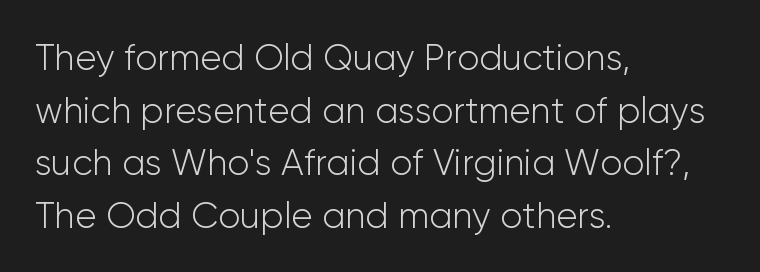
Q: Is the text bold? A: No.
Q: Is the text italic (slanted)? A: No, it is upright.
Q: Is the typeface a serif or a sans-serif typeface? A: Sans-serif.
Q: Is the text underlined? A: No.
Q: How is the paragraph aligned? A: Left-aligned.
Q: Is the spacing between letters normal or unusually wide? A: Normal.
Q: Is the spacing between lines tight, normal or loose? A: Normal.
Q: Width (condensed, normal, or wide)? A: Normal.
Q: Stroke contrast? A: Low.
Q: x-height? A: Medium.
Q: Monospaced? A: No.
